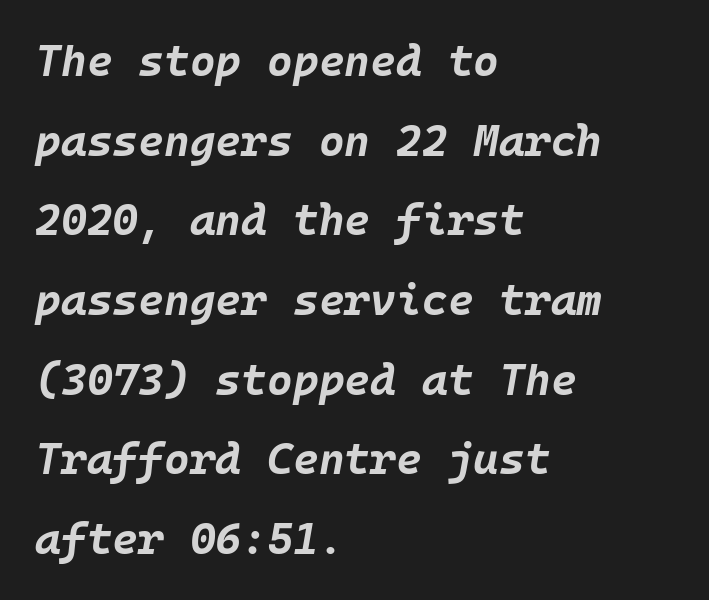
Underline: absent. The rag falls on the right side of this text block. Here the glyphs are tracked normally, forming tight word shapes. Rendered with sloped, italic letterforms.
